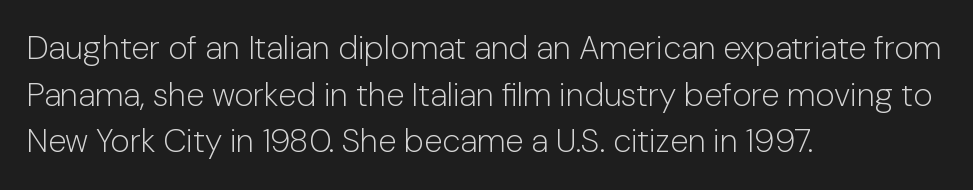
Q: Is the text bold? A: No.
Q: Is the text italic (slanted)? A: No, it is upright.
Q: Is the typeface a serif or a sans-serif typeface? A: Sans-serif.
Q: Is the text underlined? A: No.
Q: How is the paragraph aligned? A: Left-aligned.
Q: Is the spacing between letters normal or unusually wide? A: Normal.
Q: Is the spacing between lines tight, normal or loose? A: Normal.
Q: Width (condensed, normal, or wide)? A: Normal.
Q: Stroke contrast? A: Low.
Q: x-height? A: Medium.
Q: Monospaced? A: No.
